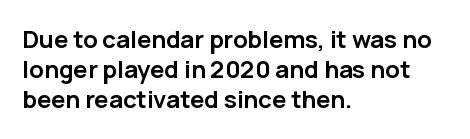
The image shows 24 px bold type, upright; set left-aligned, normal line spacing (1.26x), normal letter spacing, not underlined.
